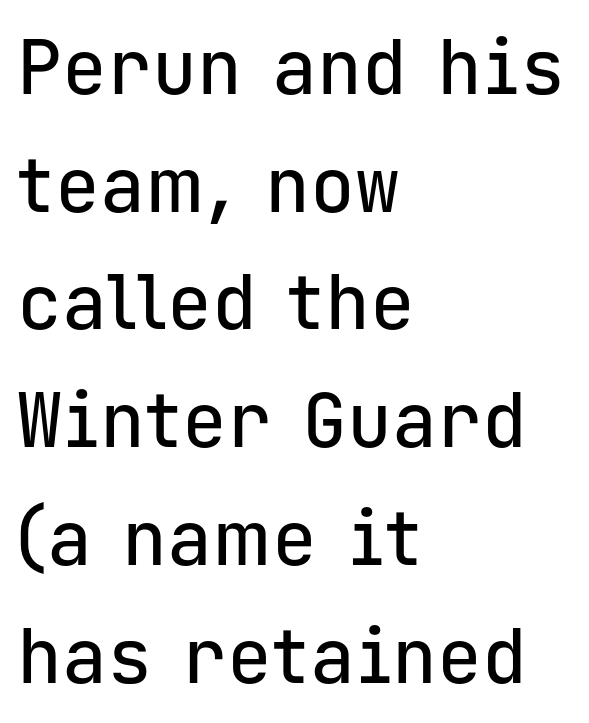
Q: Is the text italic (slanted)? A: No, it is upright.
Q: Is the typeface a serif or a sans-serif typeface? A: Sans-serif.
Q: Is the text underlined? A: No.
Q: How is the paragraph aligned? A: Left-aligned.
Q: Is the spacing between letters normal or unusually wide? A: Normal.
Q: Is the spacing between lines tight, normal or loose? A: Normal.
Q: Width (condensed, normal, or wide)? A: Normal.
Q: Stroke contrast? A: Low.
Q: x-height? A: Medium.
Q: Monospaced? A: Yes.
